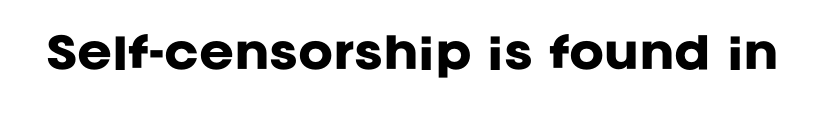
{"serif": "no", "italic": "no", "bold": "yes", "weight": "heavy", "width": "normal", "stroke_contrast": "low", "x_height": "large", "monospaced": "no", "underline": "no", "letter_spacing": "normal", "letter_spacing_em": 0.0, "glyph_px": 42}
